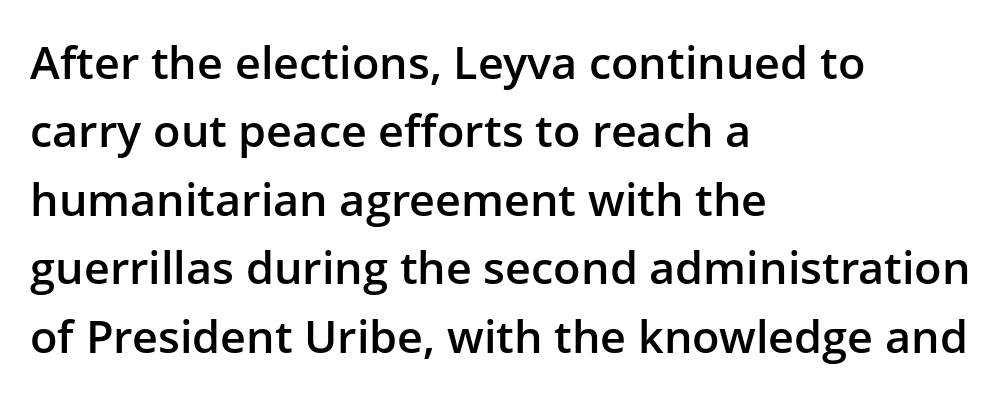
The image shows 45 px semibold sans-serif type, upright; set left-aligned, normal line spacing (1.52x), normal letter spacing, not underlined; low stroke contrast and a medium x-height.
